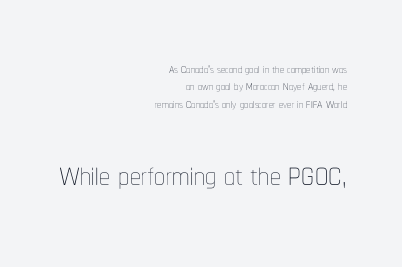
A clean baseline with only descenders dipping below it. The more generous point size was reserved for the lower chunk. The weight would be labelled regular, book, light, or lighter still. Varying glyph widths throughout — classic text-font behaviour. Notice how the passage keeps a crisp vertical edge on the right only.
